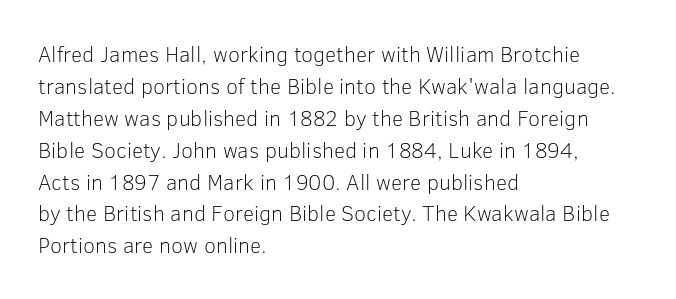
{"italic": "no", "bold": "no", "underline": "no", "align": "left", "line_spacing": "normal", "line_spacing_ratio": 1.45, "letter_spacing": "normal", "letter_spacing_em": 0.0, "glyph_px": 22}
